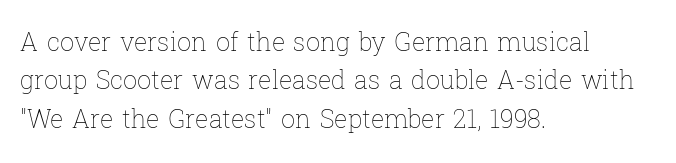
The image shows 25 px text type, upright; set left-aligned, normal line spacing (1.54x), normal letter spacing, not underlined.
